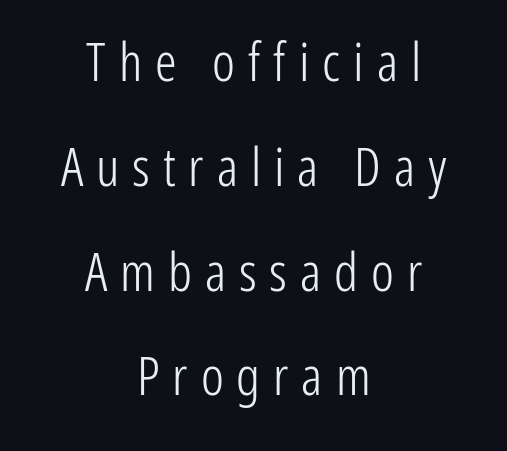
{"serif": "no", "italic": "no", "bold": "no", "weight": "light", "width": "condensed", "stroke_contrast": "low", "x_height": "medium", "monospaced": "no", "underline": "no", "align": "center", "line_spacing": "loose", "line_spacing_ratio": 1.94, "letter_spacing": "wide", "letter_spacing_em": 0.24, "glyph_px": 54}
